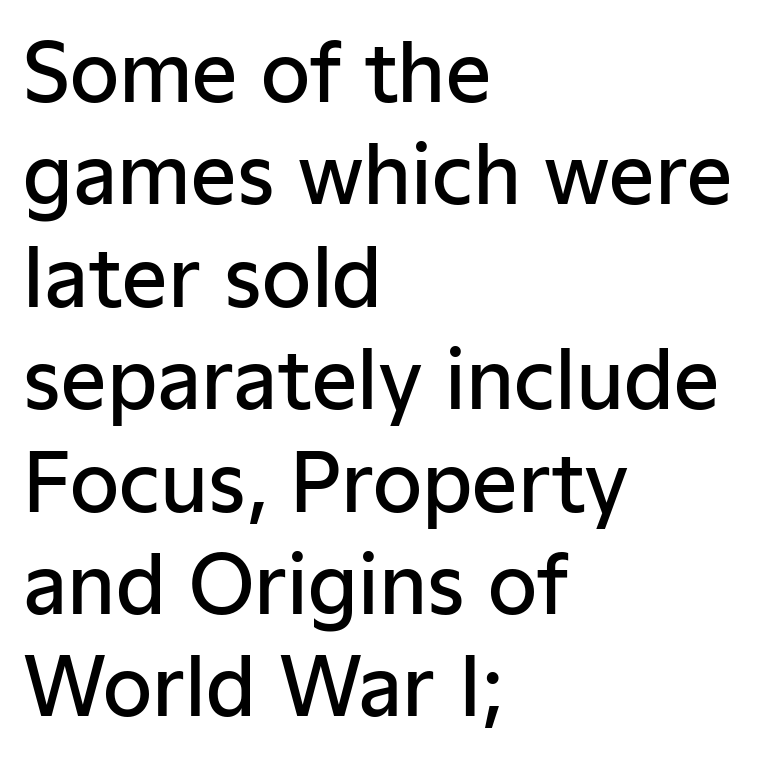
{"serif": "no", "italic": "no", "bold": "semi", "weight": "semibold", "width": "normal", "stroke_contrast": "low", "x_height": "medium", "monospaced": "no", "underline": "no", "align": "left", "line_spacing": "normal", "line_spacing_ratio": 1.28, "letter_spacing": "normal", "letter_spacing_em": 0.0, "glyph_px": 80}
